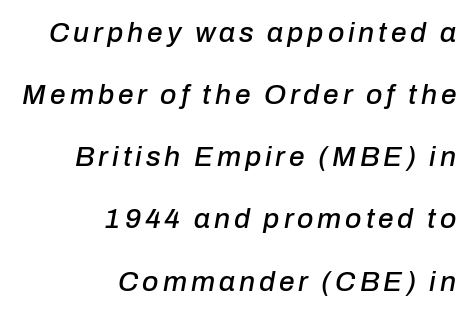
Q: Is the text italic (slanted)? A: Yes, it leans right by about 10 degrees.
Q: Is the text underlined? A: No.
Q: How is the paragraph aligned? A: Right-aligned.
Q: Is the spacing between lines tight, normal or loose? A: Loose.
Q: Width (condensed, normal, or wide)? A: Normal.
Q: Stroke contrast? A: Low.
Q: x-height? A: Medium.
Q: Monospaced? A: No.
